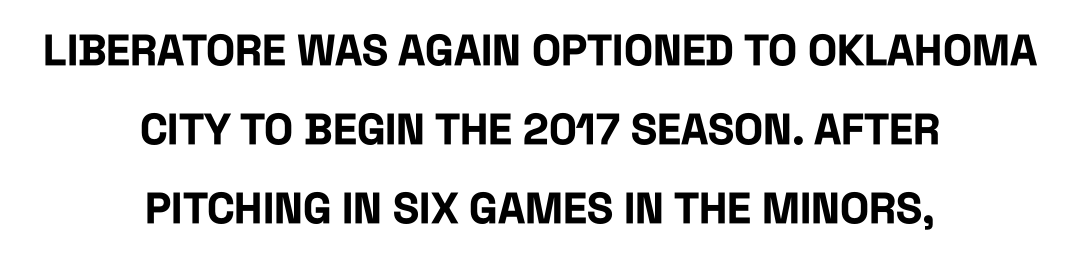
Note: no serifs on the glyphs. No extra tracking has been applied to these lines. Ascenders rise straight up at ninety degrees. Line starts and ends both wander, symmetrically.
